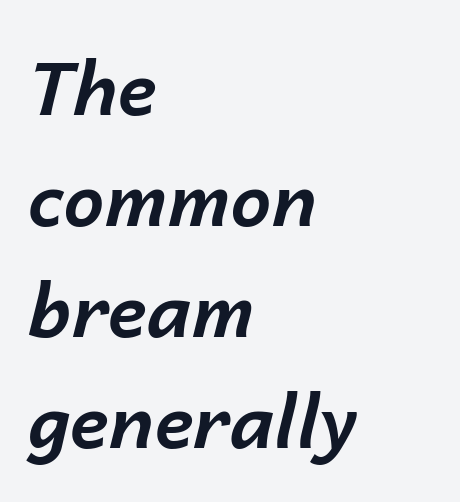
Q: Is the text bold? A: Yes.
Q: Is the text italic (slanted)? A: Yes, it leans right by about 14 degrees.
Q: Is the text underlined? A: No.
Q: How is the paragraph aligned? A: Left-aligned.
Q: Is the spacing between letters normal or unusually wide? A: Normal.
Q: Is the spacing between lines tight, normal or loose? A: Normal.
Q: Width (condensed, normal, or wide)? A: Normal.
Q: Stroke contrast? A: Low.
Q: x-height? A: Medium.
Q: Monospaced? A: No.
